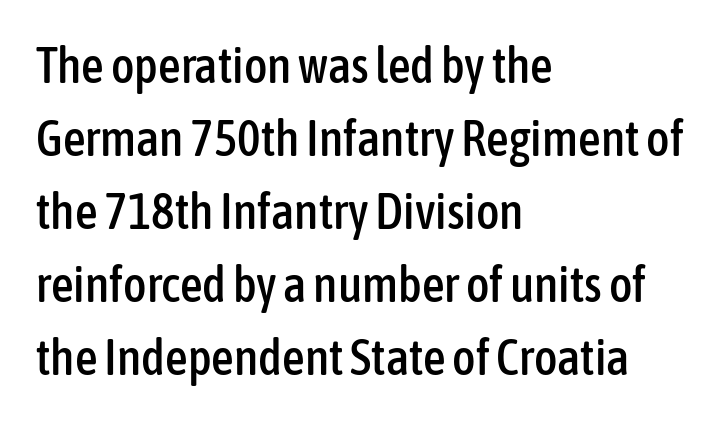
Q: Is the text italic (slanted)? A: No, it is upright.
Q: Is the typeface a serif or a sans-serif typeface? A: Sans-serif.
Q: Is the text underlined? A: No.
Q: How is the paragraph aligned? A: Left-aligned.
Q: Is the spacing between letters normal or unusually wide? A: Normal.
Q: Is the spacing between lines tight, normal or loose? A: Normal.
Q: Width (condensed, normal, or wide)? A: Condensed.
Q: Stroke contrast? A: Low.
Q: x-height? A: Medium.
Q: Monospaced? A: No.
